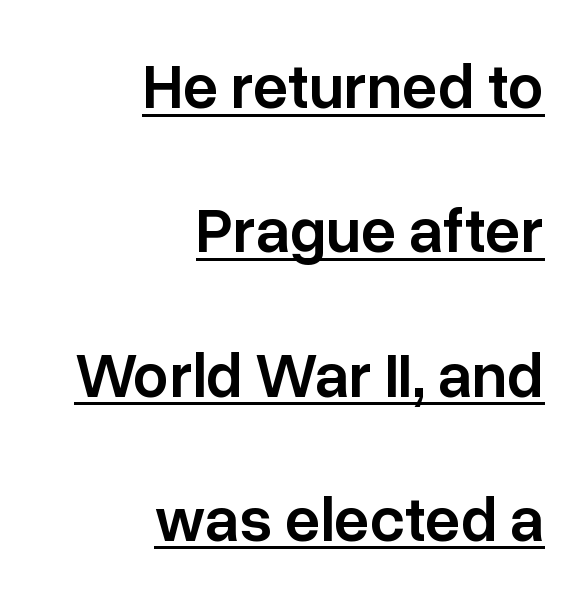
Think of a printed novel: that variable character pitch is what you see here. Emphasis is given by a line drawn under the lettering. Its strokes are somewhat broadened, the hallmark of semibold type. Regarding leading, the lines here are spaced well apart.
